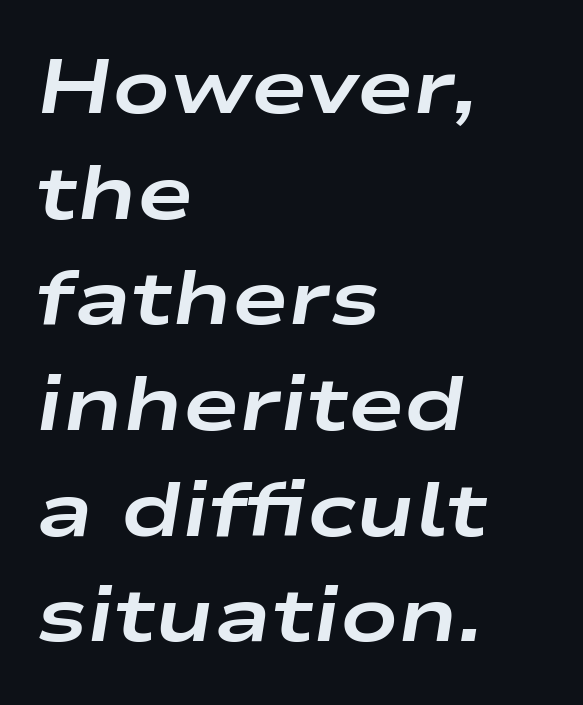
The area under the type is left untouched. Does the weight exceed regular? Yes, all the way to bold. If you drew a ruler down the left edge, every line would touch it. Designer's note — italics engaged. The vertical gap from one line to the next is medium.
